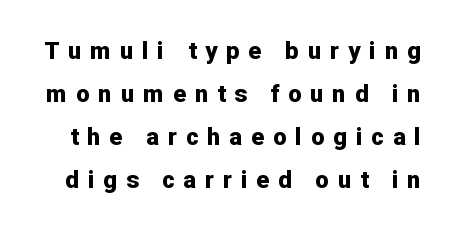
The image shows 24 px bold type, upright; set line spacing 1.79x, unusually wide letter spacing (+0.37 em), not underlined.
